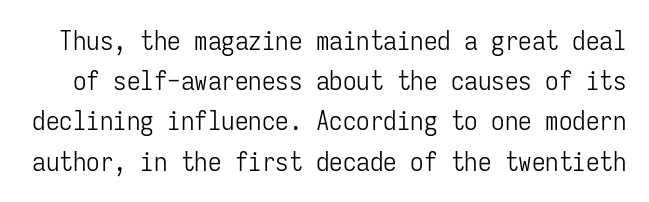
{"italic": "no", "bold": "no", "underline": "no", "line_spacing": "normal", "line_spacing_ratio": 1.49, "letter_spacing": "normal", "letter_spacing_em": 0.0, "glyph_px": 27}
